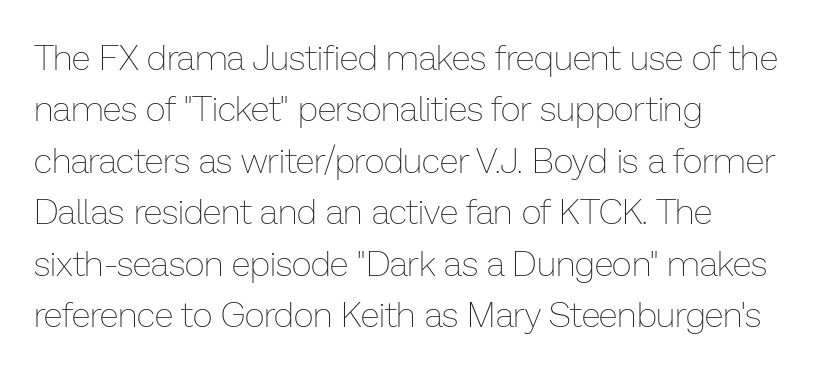
Compared with typical paragraphs, the rows here are spaced about the same. The strip under each line holds only bare page. Caption: multi-line text, flush left, ragged right. A typesetter would mark this as roman, not italic. Note the varied advance widths — an 'i' is clearly narrower than an 'm'. Observe the ordinary spacing: letters are neighbours, not strangers.
